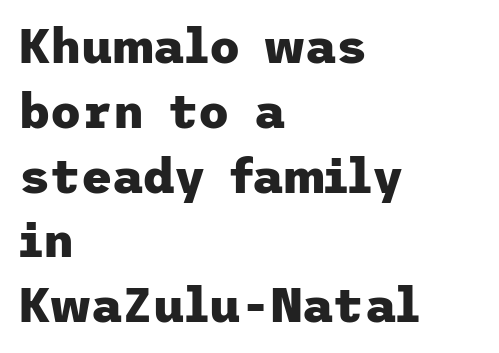
Q: Is the text bold? A: Yes.
Q: Is the text italic (slanted)? A: No, it is upright.
Q: Is the typeface a serif or a sans-serif typeface? A: Sans-serif.
Q: Is the text underlined? A: No.
Q: How is the paragraph aligned? A: Left-aligned.
Q: Is the spacing between letters normal or unusually wide? A: Normal.
Q: Is the spacing between lines tight, normal or loose? A: Normal.
Q: Width (condensed, normal, or wide)? A: Normal.
Q: Stroke contrast? A: Low.
Q: x-height? A: Medium.
